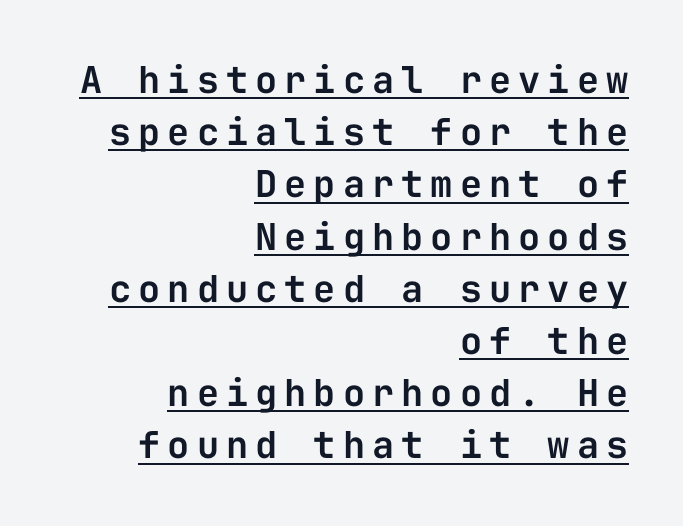
{"serif": "no", "italic": "no", "width": "normal", "stroke_contrast": "low", "x_height": "medium", "monospaced": "yes", "underline": "yes", "align": "right", "line_spacing": "normal", "line_spacing_ratio": 1.41, "glyph_px": 37}
